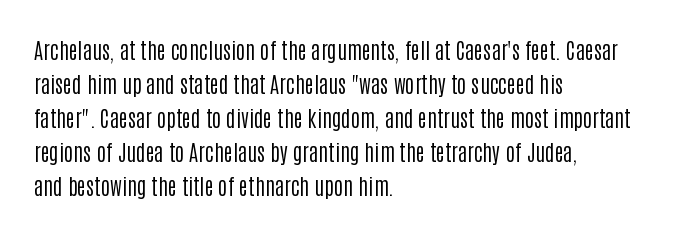
{"italic": "no", "bold": "no", "underline": "no", "align": "left", "line_spacing": "normal", "line_spacing_ratio": 1.55, "letter_spacing": "normal", "letter_spacing_em": 0.0, "glyph_px": 22}
